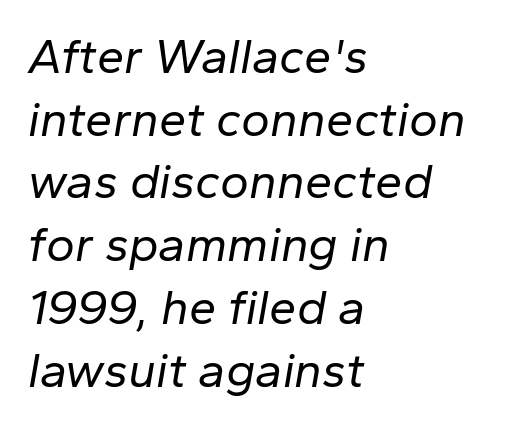
The image shows 49 px regular-weight type, italic (leaning right); set left-aligned, normal line spacing (1.28x), normal letter spacing, not underlined; low stroke contrast and a medium x-height.
